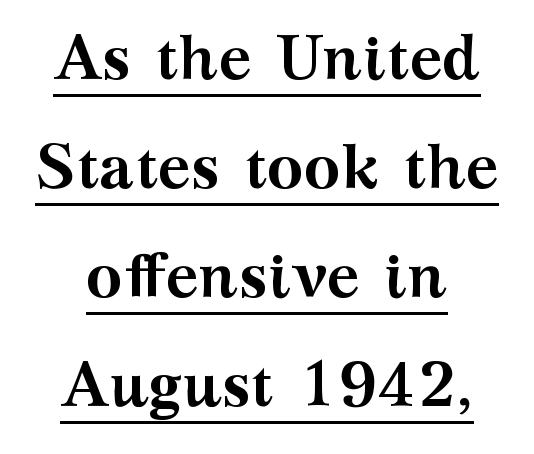
Q: Is the text bold? A: Yes.
Q: Is the text italic (slanted)? A: No, it is upright.
Q: Is the typeface a serif or a sans-serif typeface? A: Serif.
Q: Is the text underlined? A: Yes.
Q: Is the spacing between letters normal or unusually wide? A: Normal.
Q: Width (condensed, normal, or wide)? A: Wide.
Q: Stroke contrast? A: Medium.
Q: x-height? A: Medium.
Q: Monospaced? A: No.
